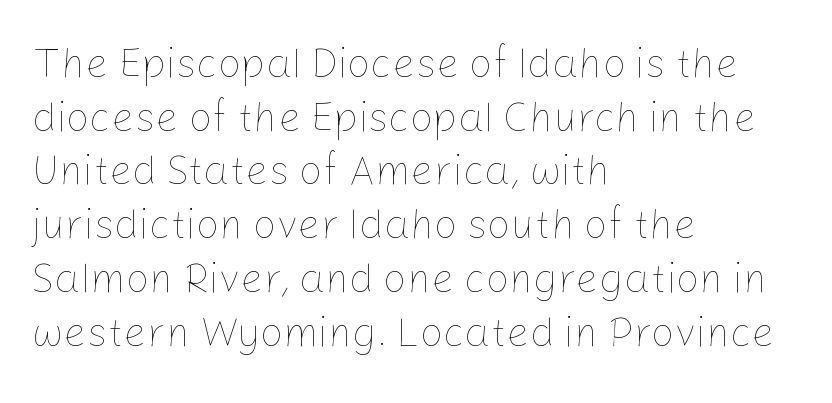
Q: Is the text bold? A: No.
Q: Is the text italic (slanted)? A: No, it is upright.
Q: Is the text underlined? A: No.
Q: How is the paragraph aligned? A: Left-aligned.
Q: Is the spacing between letters normal or unusually wide? A: Normal.
Q: Is the spacing between lines tight, normal or loose? A: Normal.
Q: Width (condensed, normal, or wide)? A: Normal.
Q: Stroke contrast? A: Low.
Q: x-height? A: Medium.
Q: Monospaced? A: No.
